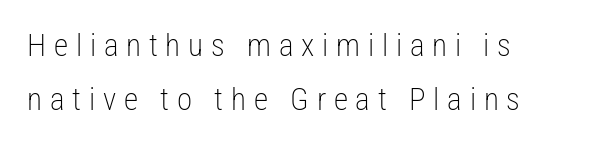
{"serif": "no", "italic": "no", "bold": "no", "weight": "light", "width": "condensed", "stroke_contrast": "low", "x_height": "medium", "monospaced": "no", "underline": "no", "align": "left", "line_spacing_ratio": 1.75, "letter_spacing": "wide", "letter_spacing_em": 0.25, "glyph_px": 31}
